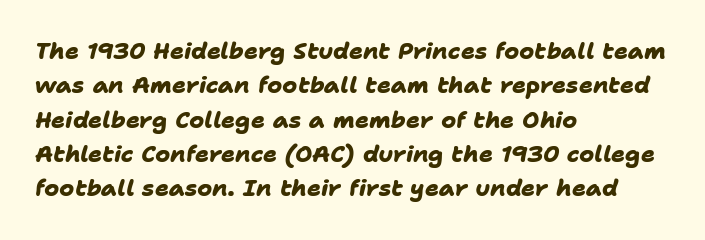
The image shows 23 px bold type; set left-aligned, normal line spacing (1.49x), normal letter spacing, not underlined.
